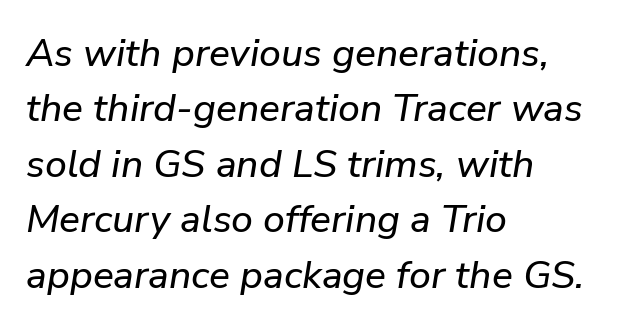
The image shows 39 px text type, italic (leaning right); set left-aligned, normal line spacing (1.42x), normal letter spacing, not underlined; low stroke contrast and a medium x-height.
